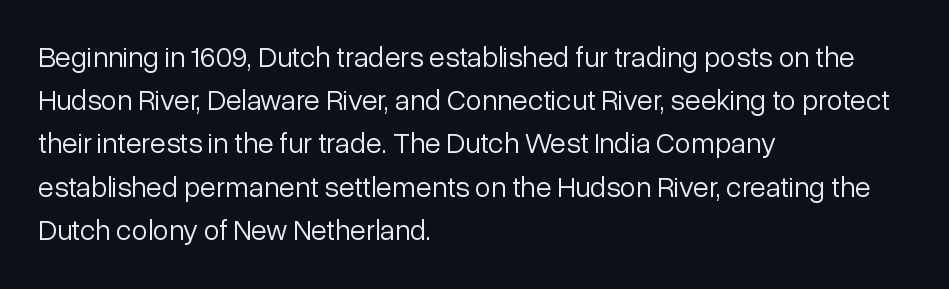
The image shows 29 px light sans-serif type, upright; set left-aligned, normal line spacing (1.49x), normal letter spacing, not underlined; low stroke contrast and a medium x-height.
